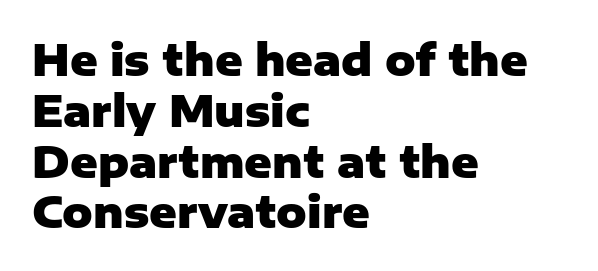
The setting favours the left margin, as ordinary paragraphs usually do. Here the designer chose a conventional face with non-uniform glyph widths. The glyphs in this specimen are sans serif. Rule under the text: the space is simply empty. Honestly, the letter spacing is just normal — you wouldn't notice it.
